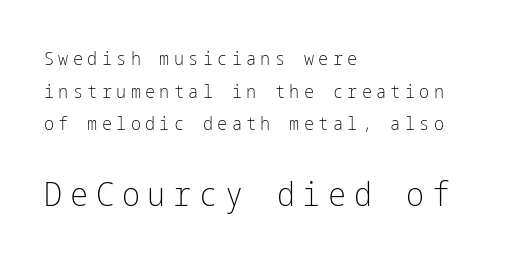
The image shows 34 px light, condensed sans-serif type, upright; set left-aligned, line spacing 1.72x, unusually wide letter spacing (+0.23 em), not underlined; the second (bottom) block is 1.79x larger; low stroke contrast and a medium x-height.
